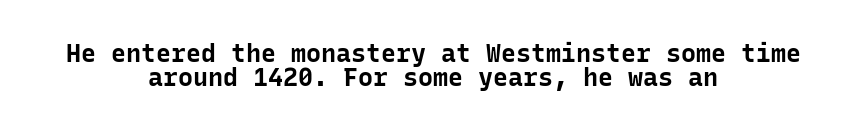
Q: Is the text bold? A: Yes.
Q: Is the text italic (slanted)? A: No, it is upright.
Q: Is the text underlined? A: No.
Q: How is the paragraph aligned? A: Centered.
Q: Is the spacing between letters normal or unusually wide? A: Normal.
Q: Is the spacing between lines tight, normal or loose? A: Tight.
